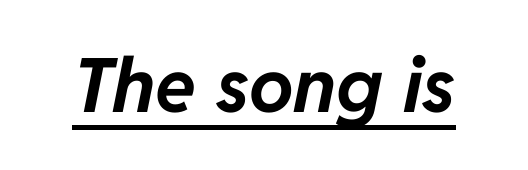
Q: Is the text bold? A: Yes.
Q: Is the text italic (slanted)? A: Yes, it leans right by about 11 degrees.
Q: Is the text underlined? A: Yes.
Q: Is the spacing between letters normal or unusually wide? A: Normal.
Q: Width (condensed, normal, or wide)? A: Normal.
Q: Stroke contrast? A: Low.
Q: x-height? A: Medium.
Q: Monospaced? A: No.
